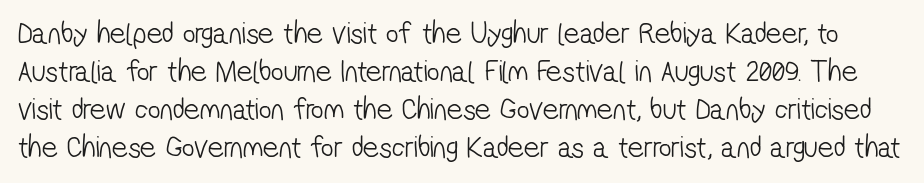
The foot of each line stays bare and open. Words appear dense and cohesive because spacing is normal. Nothing heavy about these letters — not bold at all. Typographically, this falls in the sans-serif category.
